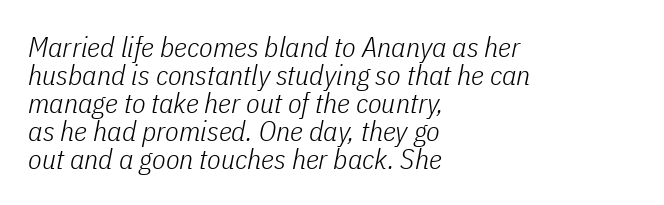
{"italic": "yes", "lean": "right", "slant_degrees": 11, "bold": "no", "weight": "light", "width": "condensed", "stroke_contrast": "low", "x_height": "medium", "monospaced": "no", "underline": "no", "align": "left", "line_spacing": "tight", "line_spacing_ratio": 1.0, "letter_spacing": "normal", "letter_spacing_em": 0.0, "glyph_px": 28}
